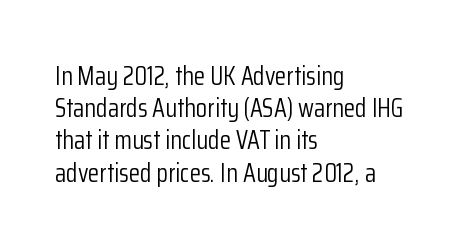
The image shows 26 px text type, upright; set left-aligned, line spacing 1.24x, normal letter spacing, not underlined.
